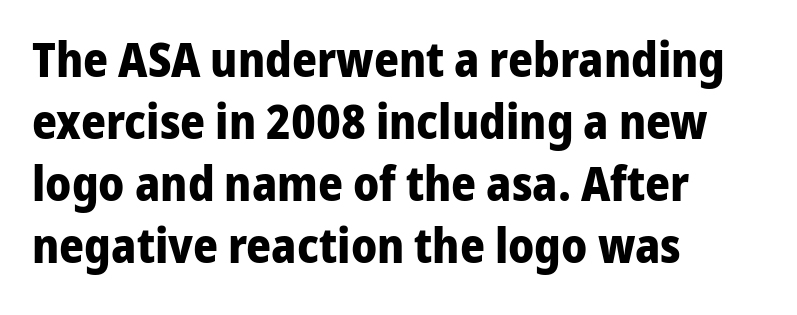
{"serif": "no", "italic": "no", "bold": "yes", "weight": "bold", "width": "normal", "stroke_contrast": "low", "x_height": "medium", "monospaced": "no", "underline": "no", "align": "left", "line_spacing": "normal", "line_spacing_ratio": 1.29, "letter_spacing": "normal", "letter_spacing_em": 0.0, "glyph_px": 48}
